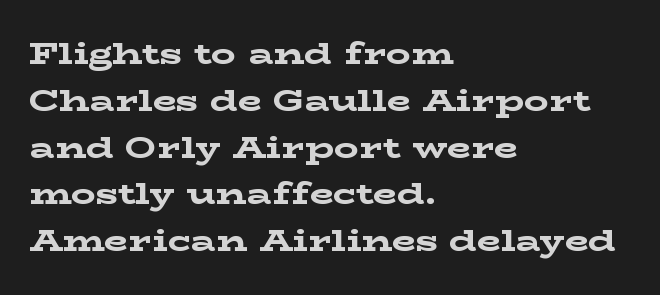
Q: Is the text bold? A: Yes.
Q: Is the text italic (slanted)? A: No, it is upright.
Q: Is the typeface a serif or a sans-serif typeface? A: Serif.
Q: Is the text underlined? A: No.
Q: How is the paragraph aligned? A: Left-aligned.
Q: Is the spacing between letters normal or unusually wide? A: Normal.
Q: Is the spacing between lines tight, normal or loose? A: Normal.
Q: Width (condensed, normal, or wide)? A: Wide.
Q: Stroke contrast? A: Low.
Q: x-height? A: Medium.
Q: Monospaced? A: No.
